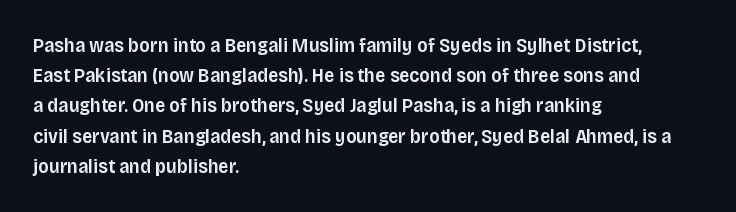
The image shows 20 px text type, upright; set left-aligned, normal line spacing (1.51x), normal letter spacing, not underlined.
